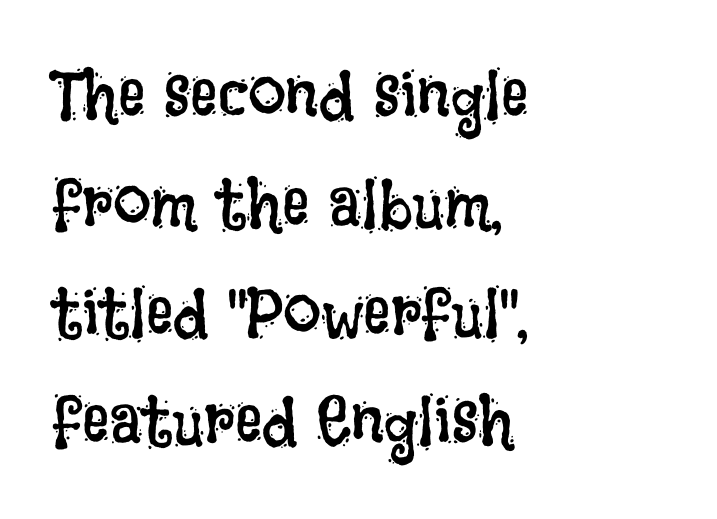
Where is the straight margin? On the left. Evenly set lines give the paragraph a standard silhouette. Upright lettering throughout. These lines keep a tight, regular rhythm from letter to letter.
